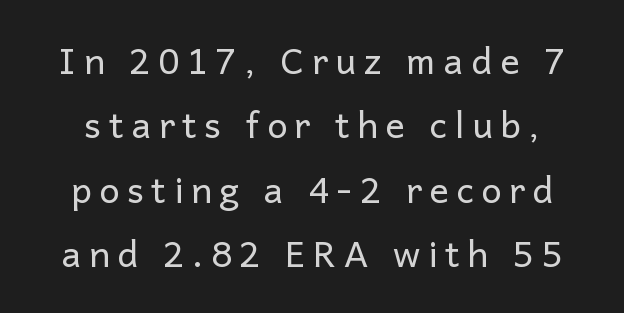
Q: Is the text bold? A: No.
Q: Is the text italic (slanted)? A: No, it is upright.
Q: Is the typeface a serif or a sans-serif typeface? A: Sans-serif.
Q: Is the text underlined? A: No.
Q: Is the spacing between letters normal or unusually wide? A: Unusually wide.
Q: Width (condensed, normal, or wide)? A: Normal.
Q: Stroke contrast? A: Low.
Q: x-height? A: Medium.
Q: Monospaced? A: No.
